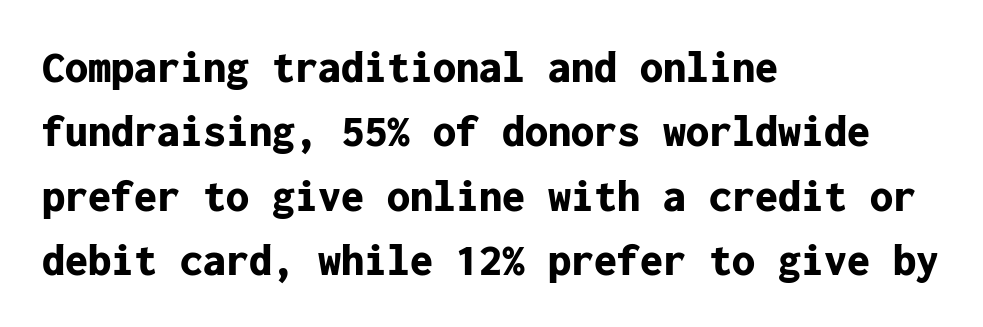
The image shows 46 px bold sans-serif type, upright, monospaced; set left-aligned, normal line spacing (1.4x), normal letter spacing, not underlined; low stroke contrast and a medium x-height.
